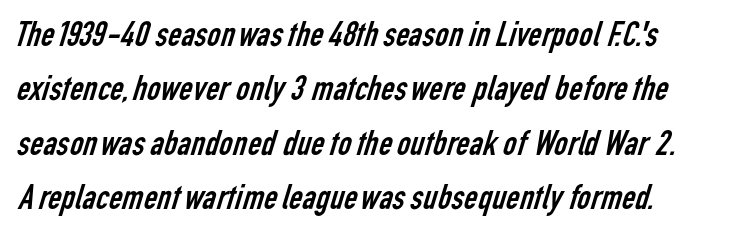
The letterforms sit at book weight or below. Vertical spacing — default. In terms of letterspacing, this is plain default setting. The face used here is a sans, in the tradition of grotesques and geometrics.
